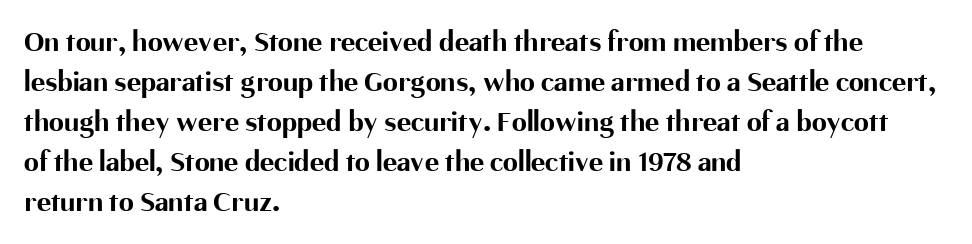
Do the characters align in a grid? No, the font is proportional. Bare-footed words on every line. Notice how the passage keeps a crisp vertical edge on the left only. Regarding serifs, this sample does without them.
